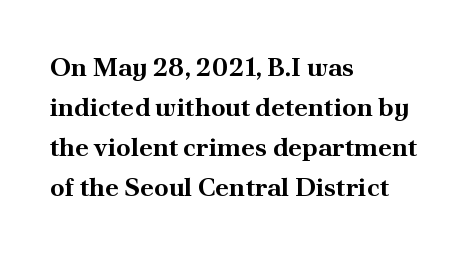
The image shows 26 px bold type, upright; set left-aligned, normal line spacing (1.54x), normal letter spacing, not underlined.
